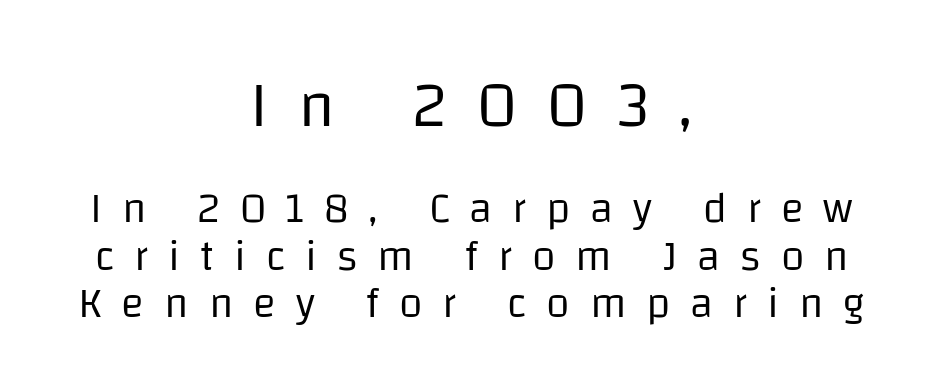
The image shows 65 px regular-weight sans-serif type, upright; set centered, tight line spacing (1.1x), unusually wide letter spacing (+0.46 em), not underlined; the first (top) block is 1.51x larger; low stroke contrast and a large x-height.
